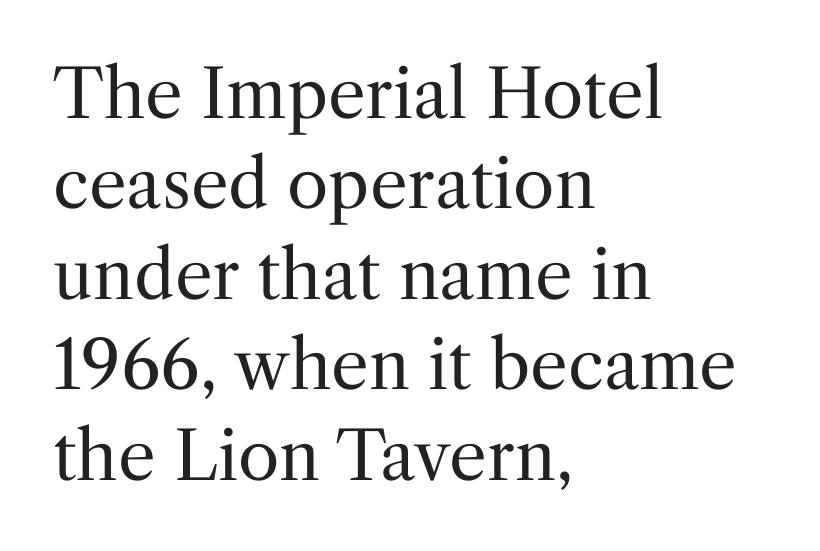
Q: Is the text bold? A: No.
Q: Is the text italic (slanted)? A: No, it is upright.
Q: Is the typeface a serif or a sans-serif typeface? A: Serif.
Q: Is the text underlined? A: No.
Q: How is the paragraph aligned? A: Left-aligned.
Q: Is the spacing between letters normal or unusually wide? A: Normal.
Q: Is the spacing between lines tight, normal or loose? A: Normal.
Q: Width (condensed, normal, or wide)? A: Normal.
Q: Stroke contrast? A: Medium.
Q: x-height? A: Medium.
Q: Monospaced? A: No.
